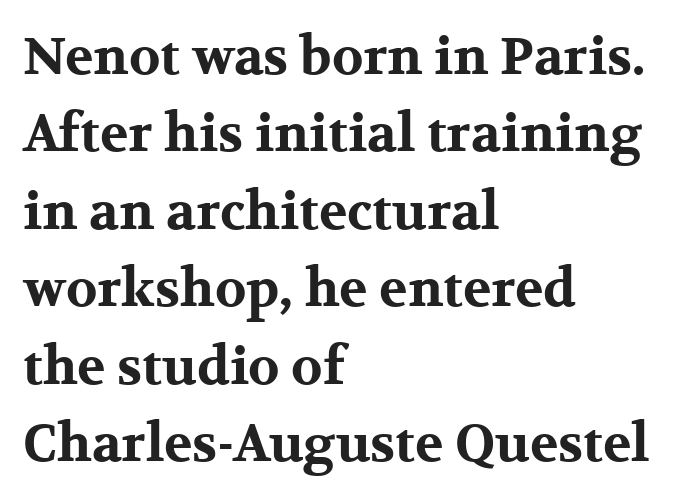
Q: Is the text bold? A: Yes.
Q: Is the text italic (slanted)? A: No, it is upright.
Q: Is the typeface a serif or a sans-serif typeface? A: Serif.
Q: Is the text underlined? A: No.
Q: How is the paragraph aligned? A: Left-aligned.
Q: Is the spacing between letters normal or unusually wide? A: Normal.
Q: Is the spacing between lines tight, normal or loose? A: Normal.
Q: Width (condensed, normal, or wide)? A: Wide.
Q: Stroke contrast? A: Medium.
Q: x-height? A: Medium.
Q: Monospaced? A: No.
